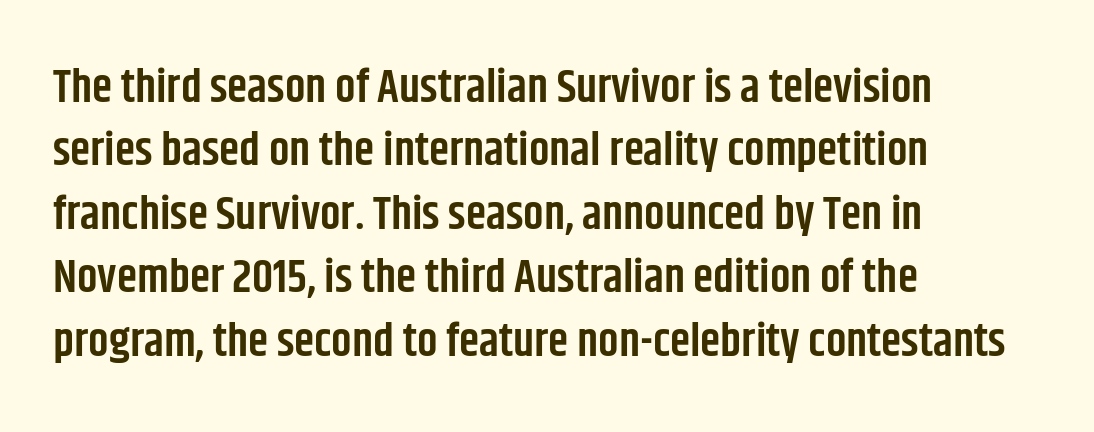
{"serif": "no", "italic": "no", "bold": "semi", "weight": "semibold", "width": "condensed", "stroke_contrast": "low", "x_height": "large", "monospaced": "no", "underline": "no", "align": "left", "line_spacing": "normal", "line_spacing_ratio": 1.38, "letter_spacing": "normal", "letter_spacing_em": 0.0, "glyph_px": 46}
